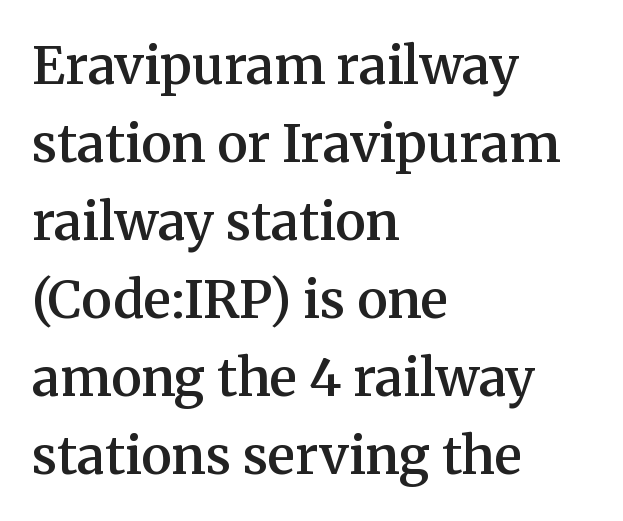
Do the letters lean? They stand straight. Reading down the column, the eye jumps a familiar distance to each next line. Tracking value appears to be zero — textbook default spacing. Glance below the letters and you will spot only blank space. Line starts are locked; line ends wander.
